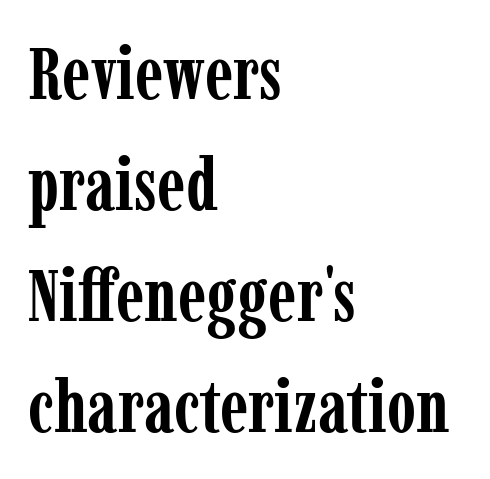
The image shows 74 px semibold, condensed serif type, upright; set left-aligned, normal line spacing (1.5x), normal letter spacing, not underlined; low stroke contrast and a medium x-height.
